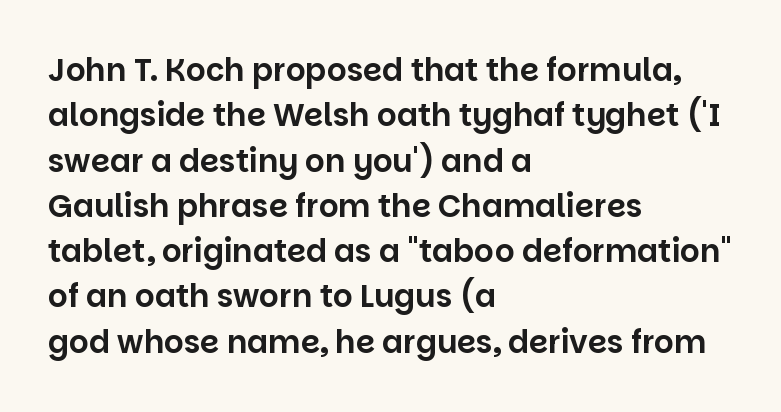
{"serif": "no", "italic": "no", "width": "normal", "stroke_contrast": "low", "x_height": "large", "monospaced": "no", "underline": "no", "align": "left", "line_spacing": "normal", "line_spacing_ratio": 1.46, "letter_spacing": "normal", "letter_spacing_em": 0.0, "glyph_px": 31}
